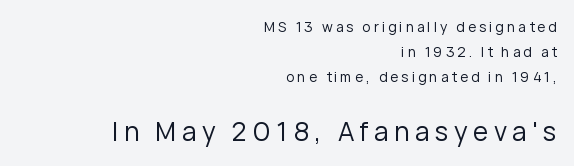
Compared with typical body copy, the letter spacing here is much looser. This is roman type, the default non-slanted kind. The rendering anchors every line to the right-hand side. The font sits on the lighter half of the weight spectrum, regular included. Glance below the letters and you will spot only blank space. The following chunk of copy outweighs the initial chunk in type size.
